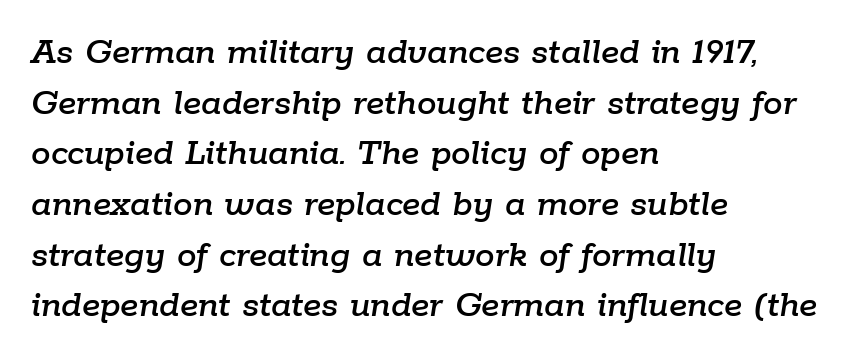
The image shows 39 px text type, italic (leaning right); set left-aligned, normal line spacing (1.3x), normal letter spacing, not underlined; low stroke contrast and a medium x-height.
